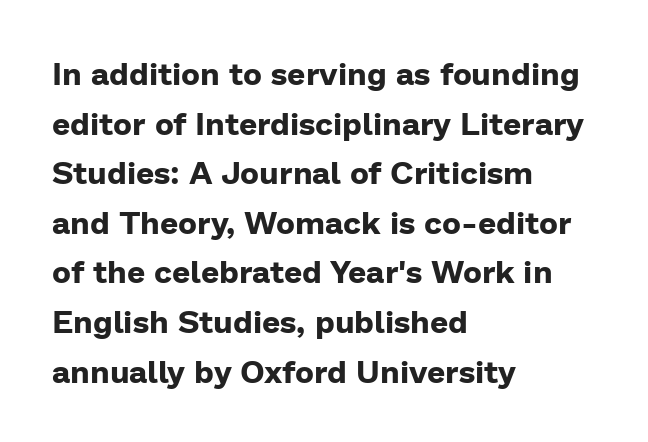
Q: Is the text bold? A: Yes.
Q: Is the text italic (slanted)? A: No, it is upright.
Q: Is the typeface a serif or a sans-serif typeface? A: Sans-serif.
Q: Is the text underlined? A: No.
Q: How is the paragraph aligned? A: Left-aligned.
Q: Is the spacing between letters normal or unusually wide? A: Normal.
Q: Is the spacing between lines tight, normal or loose? A: Normal.
Q: Width (condensed, normal, or wide)? A: Normal.
Q: Stroke contrast? A: Low.
Q: x-height? A: Medium.
Q: Monospaced? A: No.
